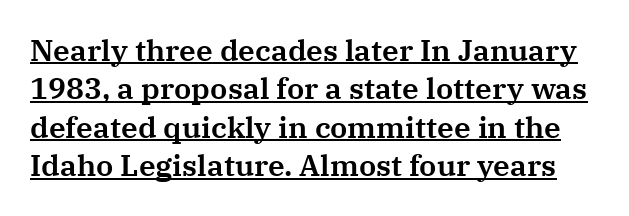
A normal amount of white space separates one row of letters from the next. These lines are composed in type with serifs. The axis of the letterforms is exactly vertical. The gaps between neighbouring characters are ordinary and unremarkable. A typesetter would call this proportional, since set widths differ per character. Underlining? Definitely there.
